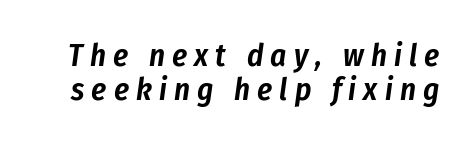
The image shows 31 px condensed type, italic (leaning right); set tight line spacing (1.11x), unusually wide letter spacing (+0.23 em), not underlined; low stroke contrast and a medium x-height.
